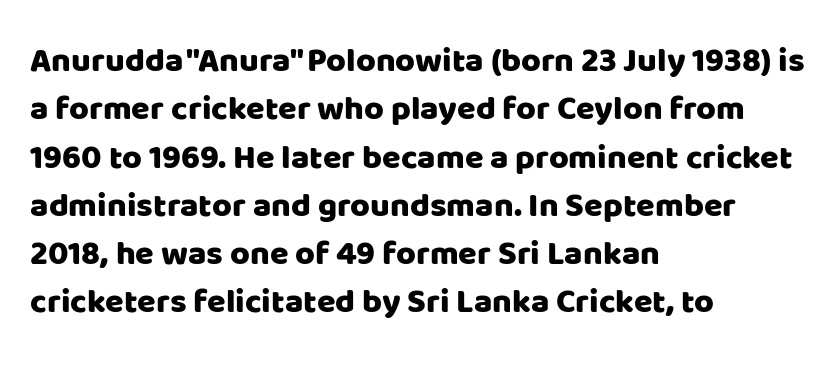
Q: Is the text italic (slanted)? A: No, it is upright.
Q: Is the typeface a serif or a sans-serif typeface? A: Sans-serif.
Q: Is the text underlined? A: No.
Q: How is the paragraph aligned? A: Left-aligned.
Q: Is the spacing between letters normal or unusually wide? A: Normal.
Q: Is the spacing between lines tight, normal or loose? A: Normal.
Q: Width (condensed, normal, or wide)? A: Normal.
Q: Stroke contrast? A: Low.
Q: x-height? A: Large.
Q: Monospaced? A: No.
